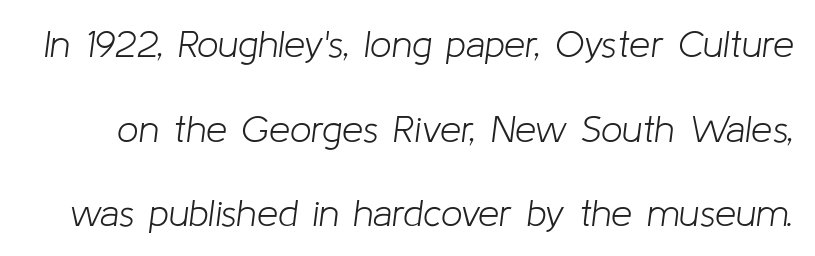
The image shows 38 px light type, italic (leaning right); set loose line spacing (2.23x), normal letter spacing, not underlined; low stroke contrast and a medium x-height.
